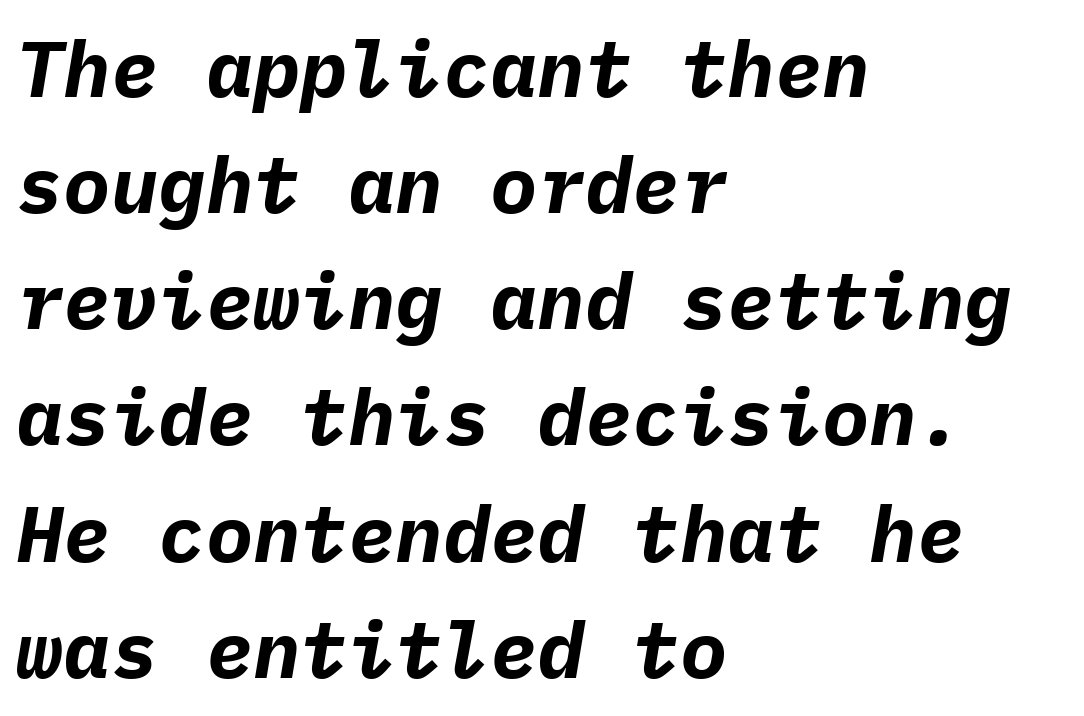
Q: Is the text bold? A: Yes.
Q: Is the text italic (slanted)? A: Yes, it leans right by about 9 degrees.
Q: Is the text underlined? A: No.
Q: How is the paragraph aligned? A: Left-aligned.
Q: Is the spacing between letters normal or unusually wide? A: Normal.
Q: Is the spacing between lines tight, normal or loose? A: Normal.
Q: Width (condensed, normal, or wide)? A: Normal.
Q: Stroke contrast? A: Low.
Q: x-height? A: Medium.
Q: Monospaced? A: Yes.
